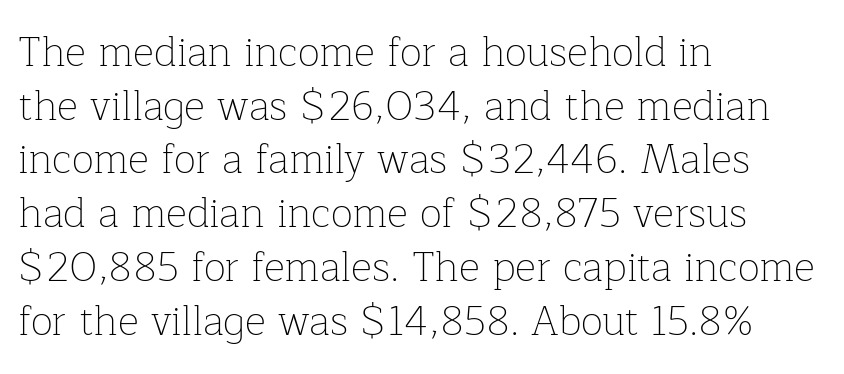
The image shows 41 px thin serif type, upright; set left-aligned, normal line spacing (1.31x), normal letter spacing, not underlined; low stroke contrast and a medium x-height.
